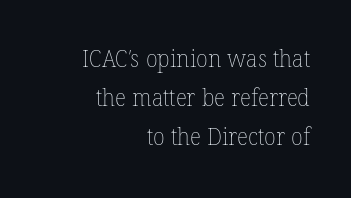
The words here are not underlined. This reads as an unemphasized weight, regular at the heaviest. How are the letters spaced? Ordinarily, with no added tracking. Summary of vertical rhythm: regular, with standard interline spacing. In CSS terms this would be text-align: right.
